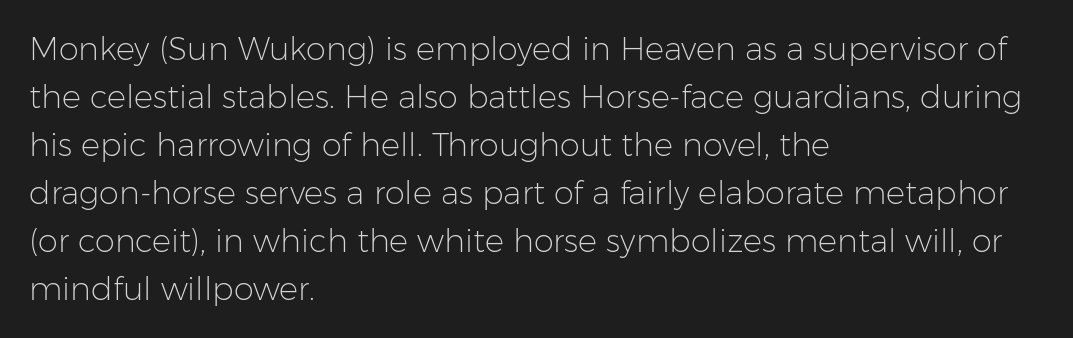
Q: Is the text bold? A: No.
Q: Is the text italic (slanted)? A: No, it is upright.
Q: Is the typeface a serif or a sans-serif typeface? A: Sans-serif.
Q: Is the text underlined? A: No.
Q: How is the paragraph aligned? A: Left-aligned.
Q: Is the spacing between letters normal or unusually wide? A: Normal.
Q: Is the spacing between lines tight, normal or loose? A: Normal.
Q: Width (condensed, normal, or wide)? A: Normal.
Q: Stroke contrast? A: Low.
Q: x-height? A: Medium.
Q: Monospaced? A: No.
